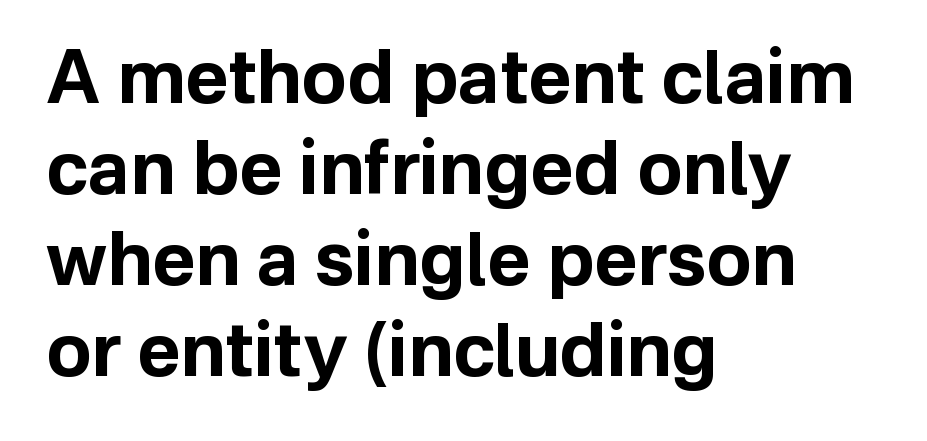
{"serif": "no", "italic": "no", "bold": "yes", "weight": "bold", "width": "normal", "stroke_contrast": "low", "x_height": "medium", "monospaced": "no", "underline": "no", "align": "left", "line_spacing_ratio": 1.23, "letter_spacing": "normal", "letter_spacing_em": 0.0, "glyph_px": 74}
